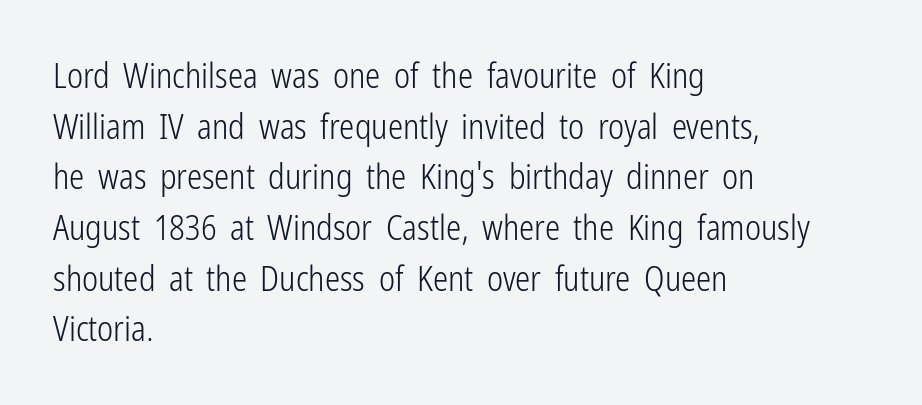
The image shows 34 px light, condensed sans-serif type, upright; set left-aligned, normal line spacing (1.49x), normal letter spacing, not underlined; low stroke contrast and a medium x-height.
